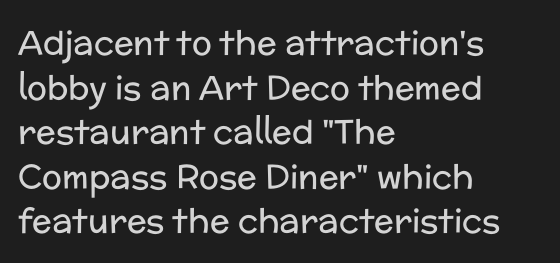
Q: Is the text bold? A: No.
Q: Is the text italic (slanted)? A: No, it is upright.
Q: Is the typeface a serif or a sans-serif typeface? A: Sans-serif.
Q: Is the text underlined? A: No.
Q: How is the paragraph aligned? A: Left-aligned.
Q: Is the spacing between letters normal or unusually wide? A: Normal.
Q: Is the spacing between lines tight, normal or loose? A: Normal.
Q: Width (condensed, normal, or wide)? A: Normal.
Q: Stroke contrast? A: Low.
Q: x-height? A: Medium.
Q: Monospaced? A: No.
